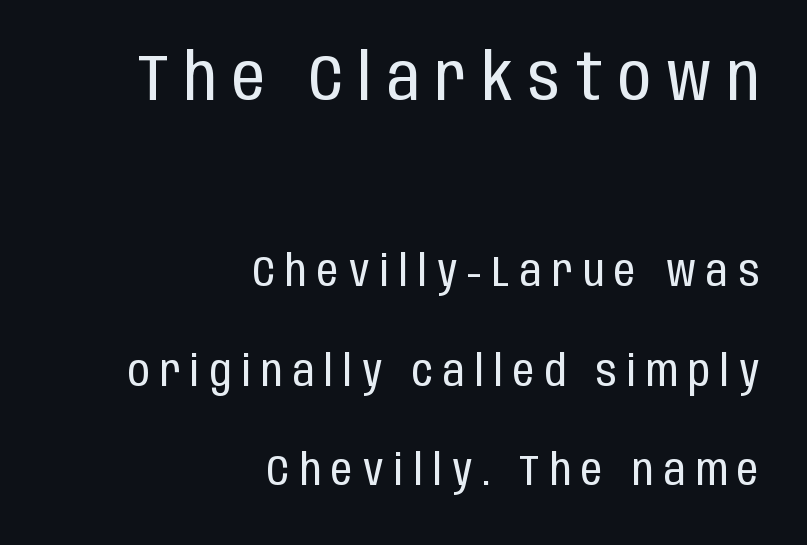
The letters advance in unequal steps, a hallmark of proportional type. A light-to-regular cut is what we see here. Clear beneath every line of the passage. The designer went with a sans here, leaving each stem footless. Horizontal alignment here is rightward, an uncommon choice for prose. In this sample the first text group is rendered at the bigger scale.
